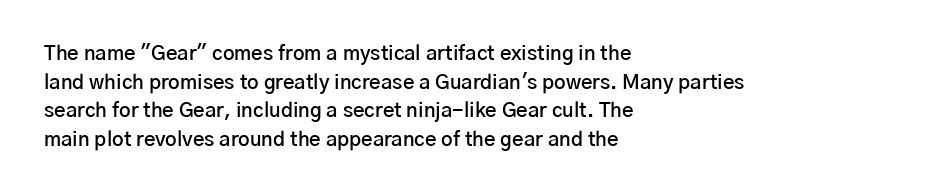
{"italic": "no", "bold": "semi", "underline": "no", "align": "left", "line_spacing": "normal", "line_spacing_ratio": 1.43, "letter_spacing": "normal", "letter_spacing_em": 0.0, "glyph_px": 20}
